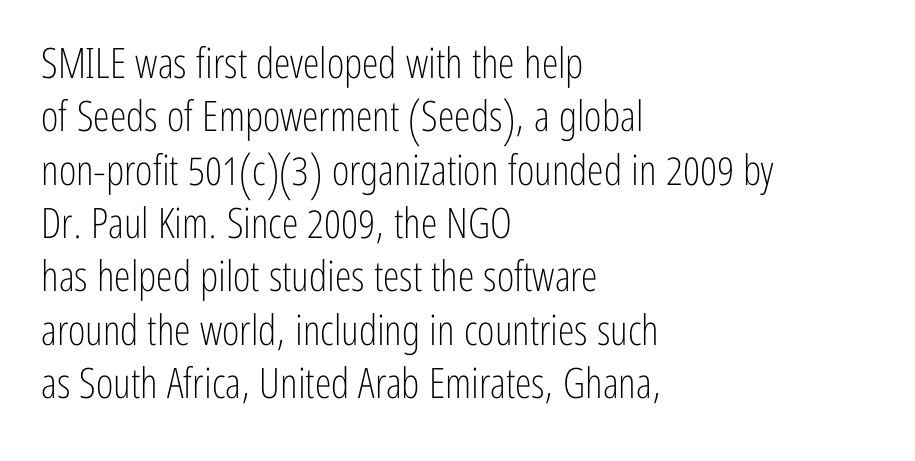
Q: Is the text bold? A: No.
Q: Is the text italic (slanted)? A: No, it is upright.
Q: Is the typeface a serif or a sans-serif typeface? A: Sans-serif.
Q: Is the text underlined? A: No.
Q: How is the paragraph aligned? A: Left-aligned.
Q: Is the spacing between letters normal or unusually wide? A: Normal.
Q: Is the spacing between lines tight, normal or loose? A: Normal.
Q: Width (condensed, normal, or wide)? A: Condensed.
Q: Stroke contrast? A: Low.
Q: x-height? A: Medium.
Q: Monospaced? A: No.
